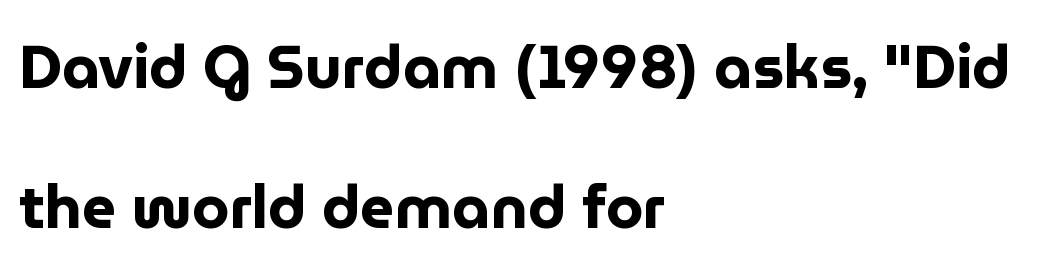
Anything drawn beneath the words? Only blank space. These lines carry a lot of weight — the face is fully bold. This is roman type, the default non-slanted kind. Is there much room between lines? Yes — plenty of vertical air separates them. The tracking reads as untouched default to a designer's eye.
